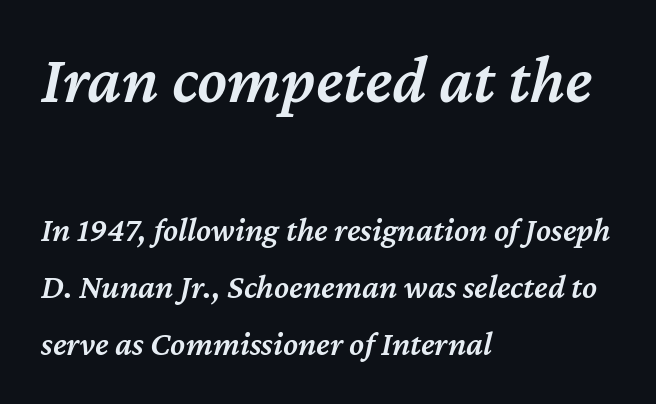
The image shows 68 px semibold type, italic (leaning right); set left-aligned, normal line spacing (1.68x), normal letter spacing, not underlined; the first (top) block is 2.0x larger; medium stroke contrast and a medium x-height.
